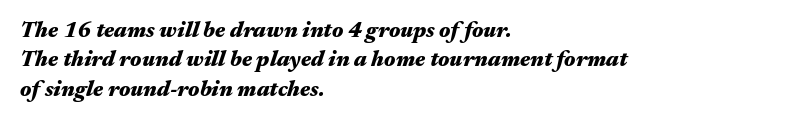
Look at the stroke-to-counter ratio: heavy, a bold. These lines keep a tight, regular rhythm from letter to letter. Underline: absent. Horizontally, the lines are justified to the leading edge only.
